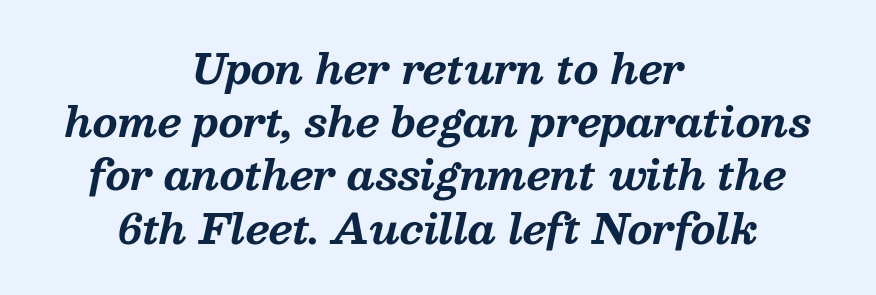
{"serif": "yes", "italic": "yes", "lean": "right", "slant_degrees": 13, "bold": "yes", "weight": "bold", "width": "normal", "stroke_contrast": "medium", "x_height": "medium", "monospaced": "no", "underline": "no", "align": "center", "line_spacing": "normal", "line_spacing_ratio": 1.33, "letter_spacing": "normal", "letter_spacing_em": 0.0, "glyph_px": 40}
